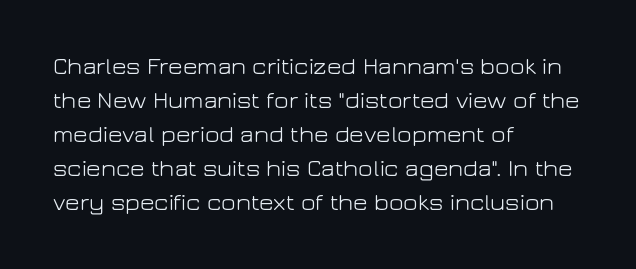
Q: Is the text bold? A: No.
Q: Is the text italic (slanted)? A: No, it is upright.
Q: Is the text underlined? A: No.
Q: How is the paragraph aligned? A: Left-aligned.
Q: Is the spacing between letters normal or unusually wide? A: Normal.
Q: Is the spacing between lines tight, normal or loose? A: Normal.
